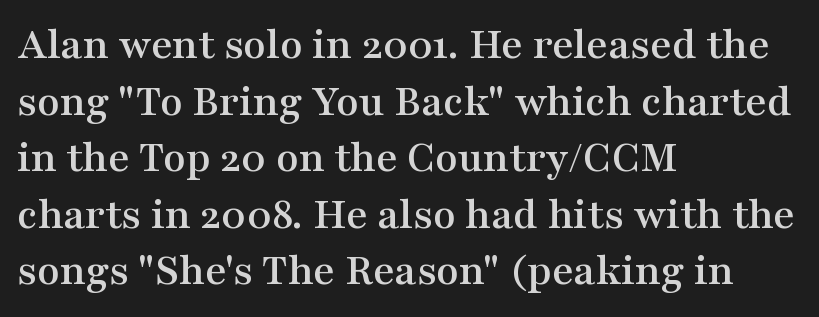
{"serif": "yes", "italic": "no", "width": "wide", "stroke_contrast": "medium", "x_height": "medium", "monospaced": "no", "underline": "no", "align": "left", "line_spacing_ratio": 1.23, "letter_spacing": "normal", "letter_spacing_em": 0.0, "glyph_px": 46}
